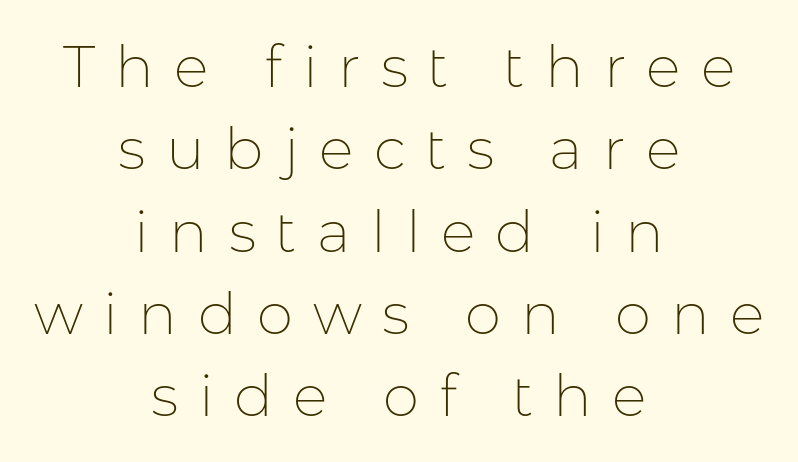
Every character sits straight up, as roman type does. A light-to-regular cut is what we see here. Typographically, this falls in the sans-serif category. The specimen omits any rule beneath the text block's lines. Think of a printed novel: that variable character pitch is what you see here. Substantial extra tracking has been applied to these lines.
